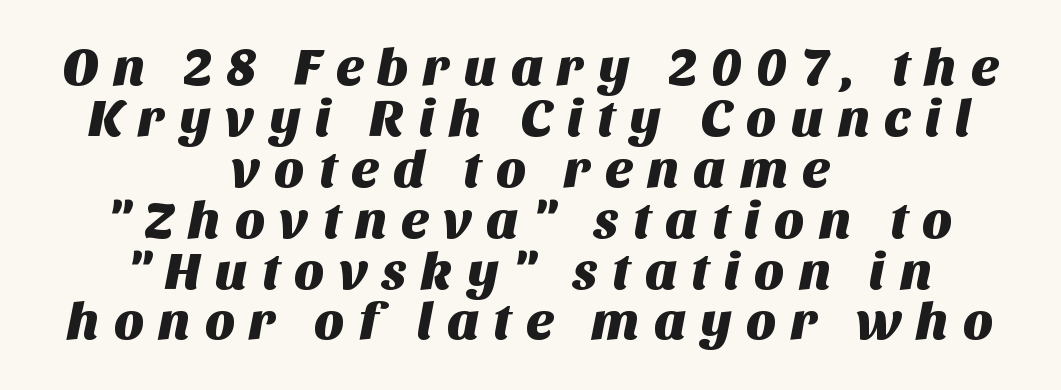
The image shows 53 px sans-serif type; set centered, tight line spacing (0.96x), unusually wide letter spacing (+0.25 em), not underlined; medium stroke contrast and a large x-height.
